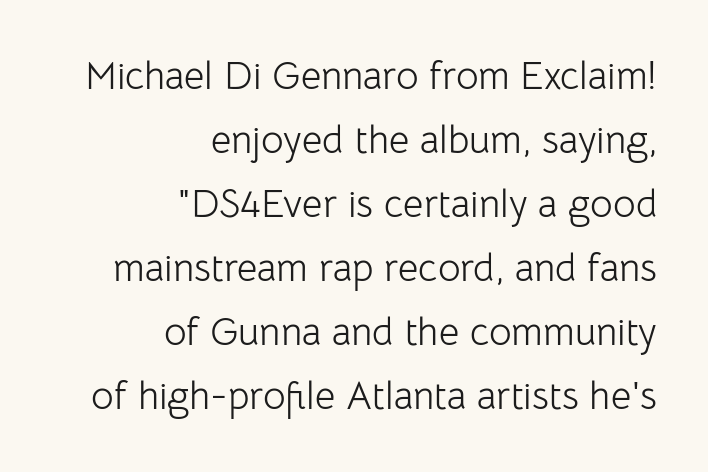
{"serif": "no", "italic": "no", "bold": "no", "weight": "light", "width": "normal", "stroke_contrast": "low", "x_height": "medium", "monospaced": "no", "underline": "no", "align": "right", "line_spacing": "normal", "line_spacing_ratio": 1.64, "letter_spacing": "normal", "letter_spacing_em": 0.0, "glyph_px": 39}
